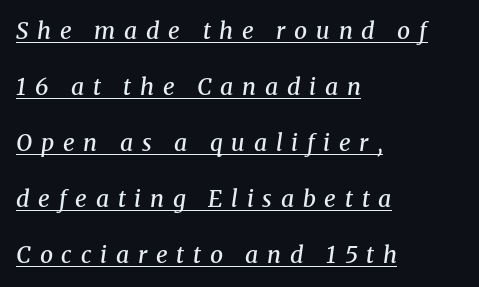
The image shows 23 px text type, italic (leaning right); set left-aligned, loose line spacing (2.44x), unusually wide letter spacing (+0.38 em), underlined.
